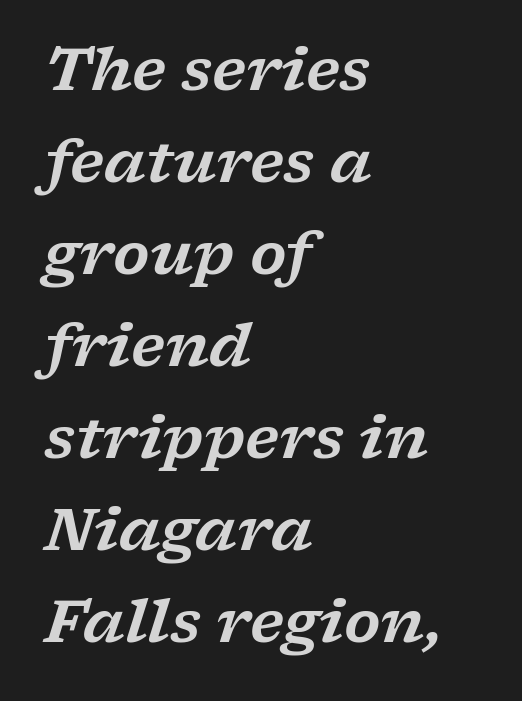
Q: Is the text italic (slanted)? A: Yes, it leans right by about 17 degrees.
Q: Is the typeface a serif or a sans-serif typeface? A: Serif.
Q: Is the text underlined? A: No.
Q: How is the paragraph aligned? A: Left-aligned.
Q: Is the spacing between letters normal or unusually wide? A: Normal.
Q: Is the spacing between lines tight, normal or loose? A: Normal.
Q: Width (condensed, normal, or wide)? A: Wide.
Q: Stroke contrast? A: Low.
Q: x-height? A: Medium.
Q: Monospaced? A: No.
